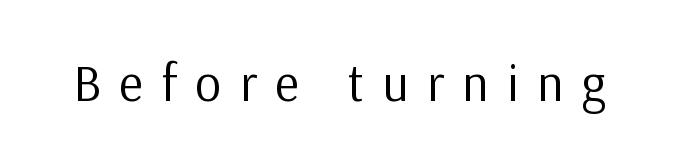
Designer's note — italics off, roman on. Heaviness? Minimal to ordinary, like unemphasized prose. Inter-character spacing is expanded well beyond the font's built-in metrics. The type family on display is of the sans-serif kind. The foot of each line stays bare and open. Each letter keeps its own natural width here, so spacing adapts to shape.
